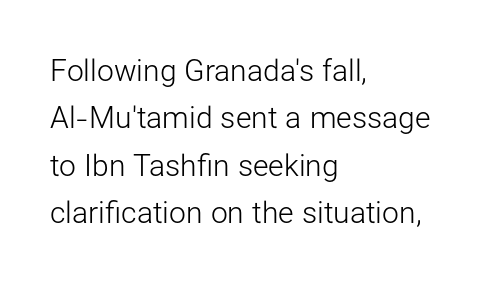
Ordinary non-slanted type is in use. Horizontal alignment here is leftward, the default for most running prose. Vertical spacing — default. Stems here are at most as thick as an everyday book face. The letters sit at their default tracking, neither squeezed nor spread. The designer went with a sans here, leaving each stem footless.
